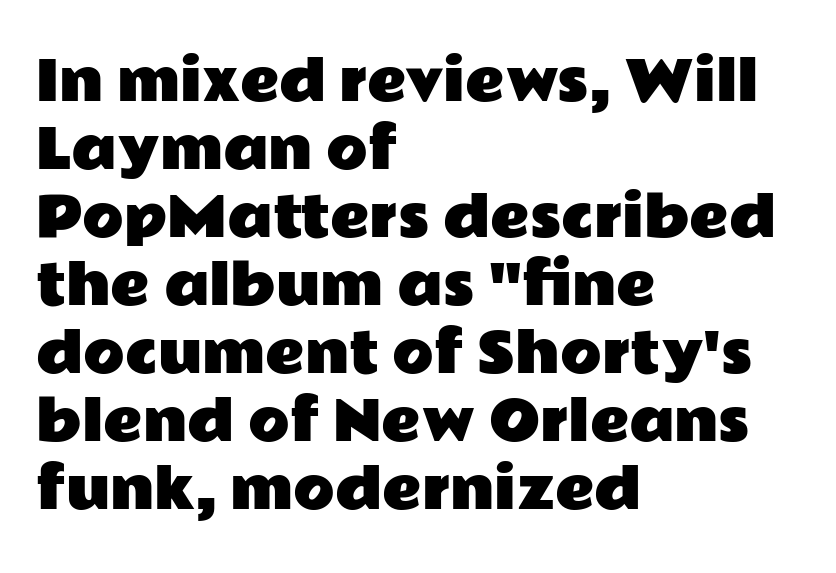
These lines are rendered in a variable-pitch font. Leading matches the norm, producing a regular column. Nobody drew a line under any word here. The horizontal fit of the characters is conventional and even. Typographically, this falls in the sans-serif category.
